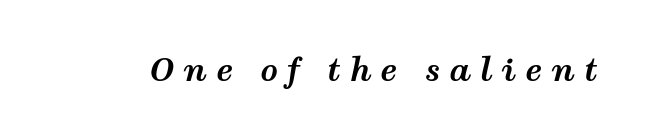
Chunky letters — that's bold for sure. These lines are rendered in a variable-pitch font. The specimen omits any rule beneath the text block's lines. Slant detected: the letters are inclined. Spacing between characters has been opened up far beyond the box default.
